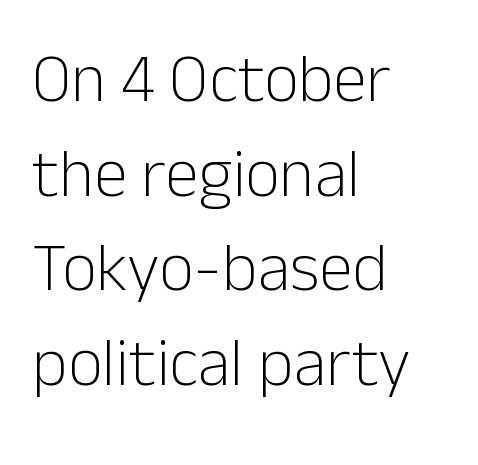
{"serif": "no", "italic": "no", "bold": "no", "weight": "light", "width": "normal", "stroke_contrast": "low", "x_height": "medium", "monospaced": "no", "underline": "no", "align": "left", "line_spacing": "normal", "line_spacing_ratio": 1.39, "letter_spacing": "normal", "letter_spacing_em": 0.0, "glyph_px": 68}
